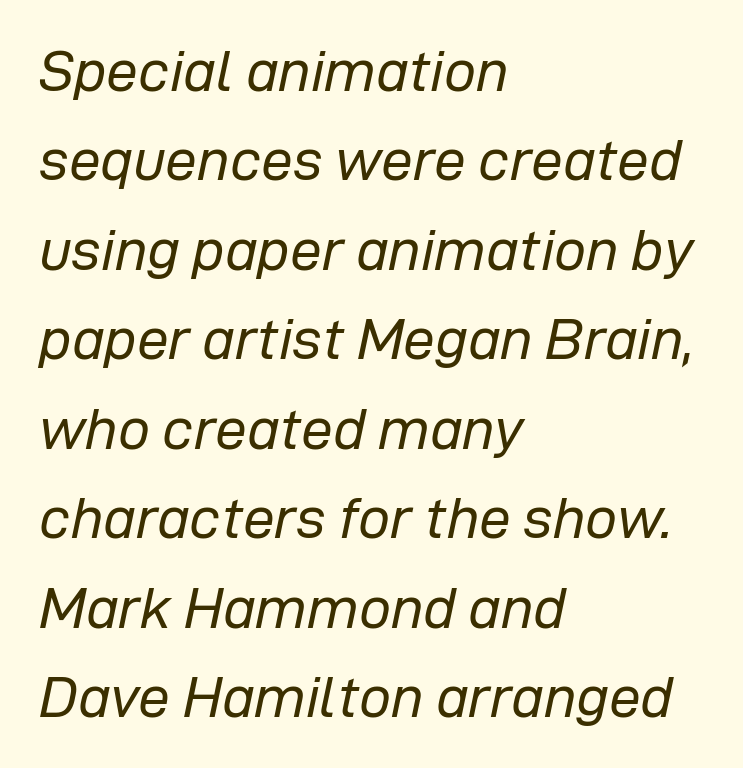
Q: Is the text bold? A: No.
Q: Is the text italic (slanted)? A: Yes, it leans right by about 12 degrees.
Q: Is the text underlined? A: No.
Q: How is the paragraph aligned? A: Left-aligned.
Q: Is the spacing between letters normal or unusually wide? A: Normal.
Q: Is the spacing between lines tight, normal or loose? A: Normal.
Q: Width (condensed, normal, or wide)? A: Normal.
Q: Stroke contrast? A: Low.
Q: x-height? A: Medium.
Q: Monospaced? A: No.
